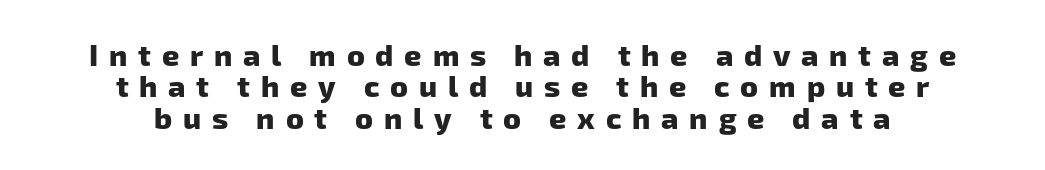
The image shows 30 px heavy sans-serif type; set centered, tight line spacing (1.05x), unusually wide letter spacing (+0.36 em), not underlined; low stroke contrast and a medium x-height.
